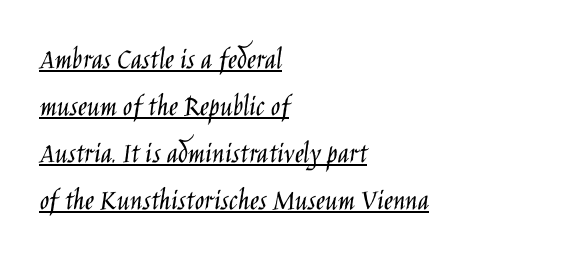
Short and long lines alike share a common starting point at left. A typographer would call this underscored text. Stroke terminals: plain, sans-serif.
